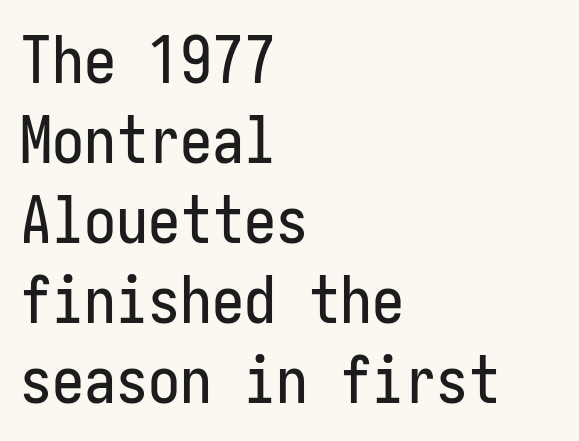
The image shows 64 px condensed sans-serif type, upright; set left-aligned, normal line spacing (1.25x), normal letter spacing, not underlined; low stroke contrast and a medium x-height.
